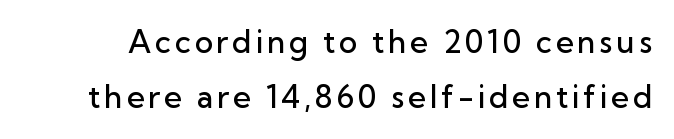
Q: Is the text bold? A: Semi-bold.
Q: Is the text italic (slanted)? A: No, it is upright.
Q: Is the typeface a serif or a sans-serif typeface? A: Sans-serif.
Q: Is the text underlined? A: No.
Q: Width (condensed, normal, or wide)? A: Normal.
Q: Stroke contrast? A: Low.
Q: x-height? A: Medium.
Q: Monospaced? A: No.
